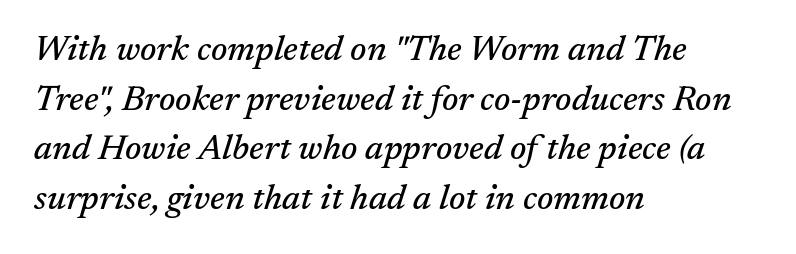
Compared with typical paragraphs, the rows here are spaced about the same. You could not count columns in this text — the font is proportionally spaced. Observe the lean: these are italic letterforms. If you drew a ruler down the left edge, every line would touch it. Note: serifs present on the glyphs.
